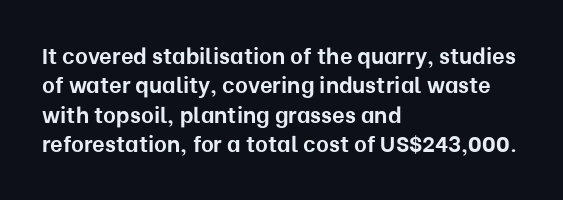
Q: Is the text bold? A: Yes.
Q: Is the text italic (slanted)? A: No, it is upright.
Q: Is the text underlined? A: No.
Q: How is the paragraph aligned? A: Left-aligned.
Q: Is the spacing between letters normal or unusually wide? A: Normal.
Q: Is the spacing between lines tight, normal or loose? A: Normal.
